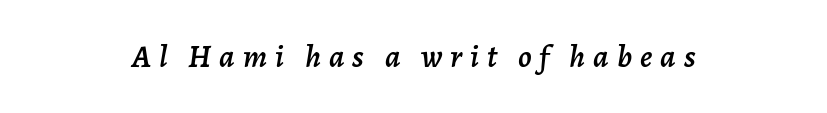
{"italic": "yes", "lean": "right", "slant_degrees": 7, "width": "normal", "stroke_contrast": "low", "x_height": "medium", "monospaced": "no", "underline": "no", "align": "center", "letter_spacing": "wide", "letter_spacing_em": 0.25, "glyph_px": 32}
